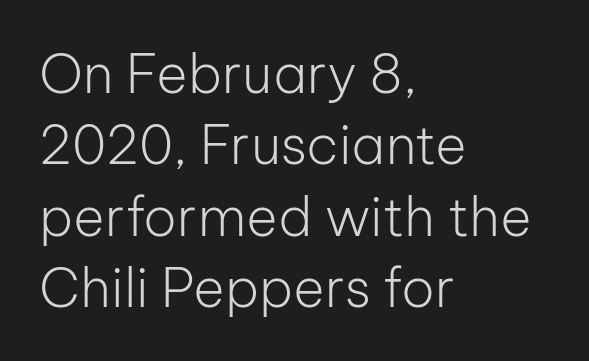
Q: Is the text bold? A: No.
Q: Is the text italic (slanted)? A: No, it is upright.
Q: Is the typeface a serif or a sans-serif typeface? A: Sans-serif.
Q: Is the text underlined? A: No.
Q: How is the paragraph aligned? A: Left-aligned.
Q: Is the spacing between letters normal or unusually wide? A: Normal.
Q: Is the spacing between lines tight, normal or loose? A: Normal.
Q: Width (condensed, normal, or wide)? A: Normal.
Q: Stroke contrast? A: Low.
Q: x-height? A: Medium.
Q: Monospaced? A: No.
